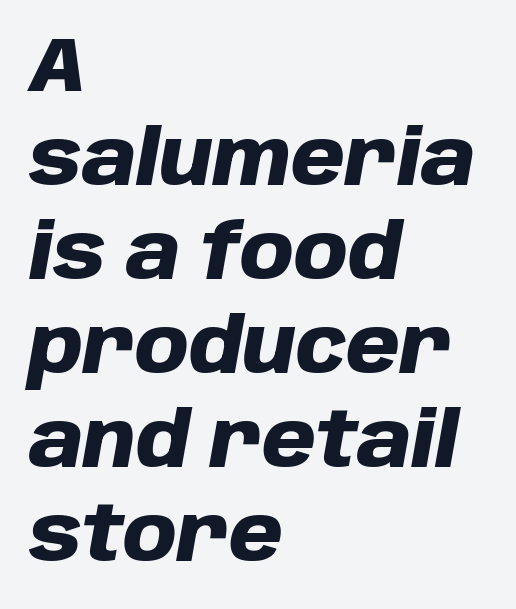
The image shows 77 px heavy type, italic (leaning right); set left-aligned, line spacing 1.22x, normal letter spacing, not underlined; low stroke contrast and a large x-height.
